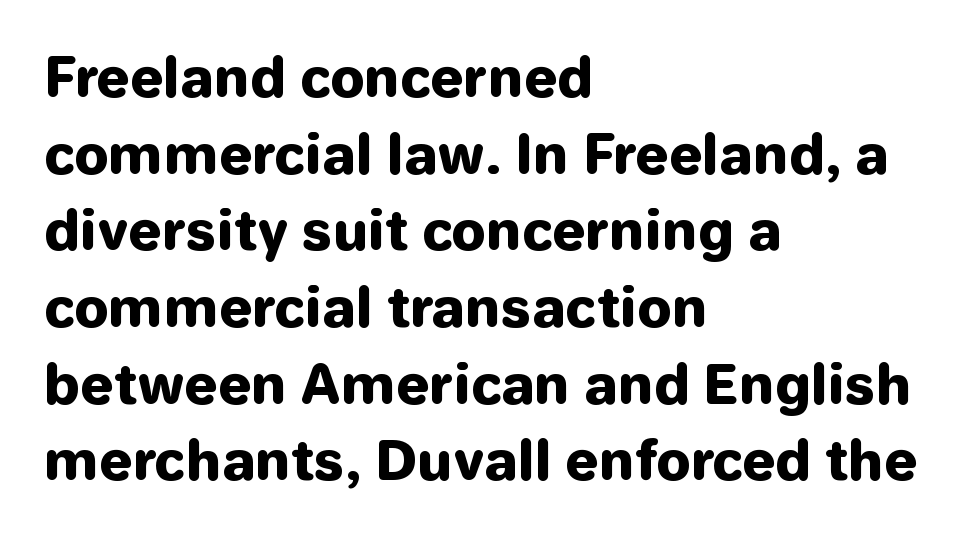
The passage shown is not underscored anywhere. Notice how thick the strokes are: this is what a full bold looks like. If you measured baseline to baseline, you'd find a middling distance. The rendering keeps characters at their native spacing.
